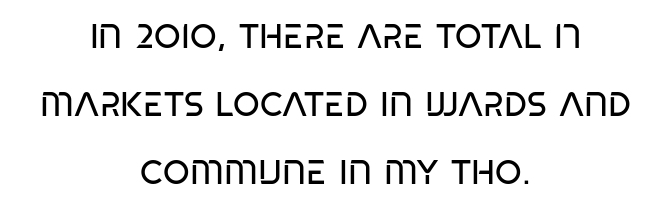
{"serif": "no", "bold": "no", "weight": "regular", "width": "condensed", "stroke_contrast": "low", "x_height": "large", "monospaced": "no", "underline": "no", "align": "center", "line_spacing": "loose", "line_spacing_ratio": 2.0, "letter_spacing": "normal", "letter_spacing_em": 0.0, "glyph_px": 34}
